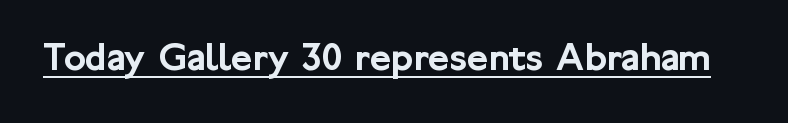
Tracking value appears to be zero — textbook default spacing. Rendered with straight, roman letterforms. Is this a fixed-width face? No — the glyphs have proportional, varying widths. The typesetter has applied underlining to the passage shown.
